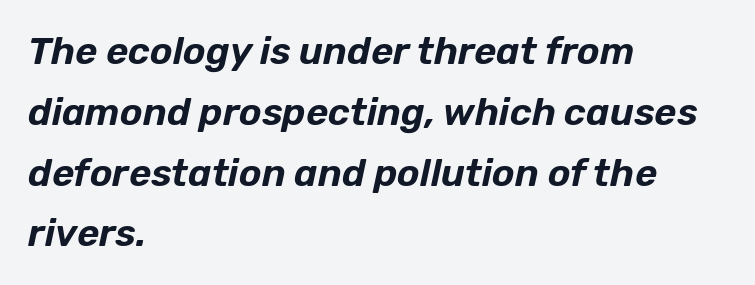
{"italic": "yes", "lean": "right", "slant_degrees": 12, "width": "normal", "stroke_contrast": "low", "x_height": "medium", "monospaced": "no", "underline": "no", "align": "left", "line_spacing": "normal", "line_spacing_ratio": 1.6, "letter_spacing": "normal", "letter_spacing_em": 0.0, "glyph_px": 38}
